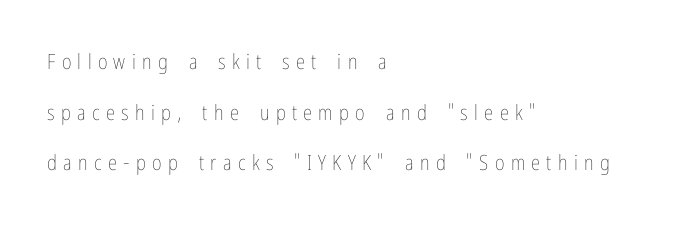
{"italic": "no", "bold": "no", "underline": "no", "align": "left", "line_spacing": "loose", "line_spacing_ratio": 2.41, "letter_spacing": "wide", "letter_spacing_em": 0.3, "glyph_px": 21}
